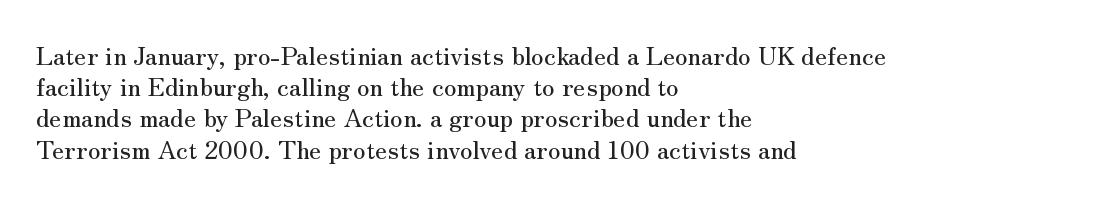
Q: Is the text italic (slanted)? A: No, it is upright.
Q: Is the text underlined? A: No.
Q: How is the paragraph aligned? A: Left-aligned.
Q: Is the spacing between letters normal or unusually wide? A: Normal.
Q: Is the spacing between lines tight, normal or loose? A: Normal.
